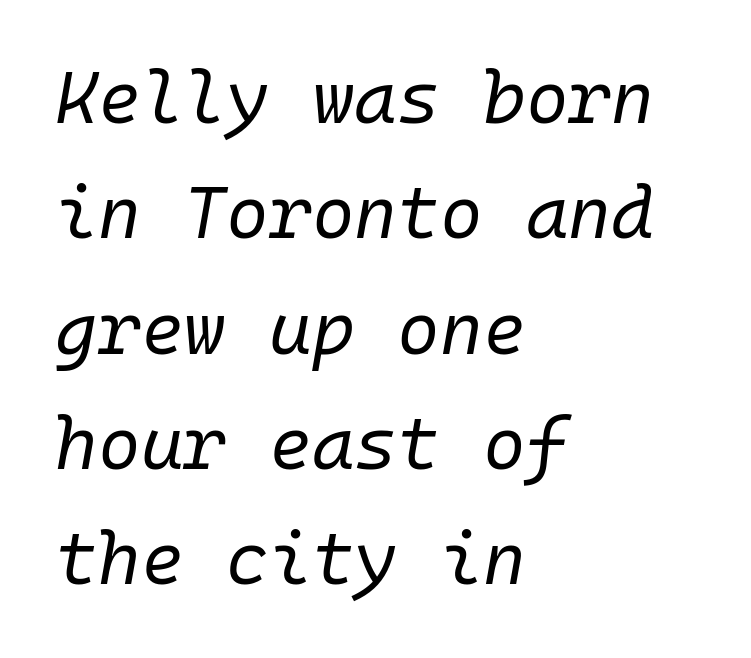
Q: Is the text bold? A: No.
Q: Is the text italic (slanted)? A: Yes, it leans right by about 10 degrees.
Q: Is the text underlined? A: No.
Q: How is the paragraph aligned? A: Left-aligned.
Q: Is the spacing between letters normal or unusually wide? A: Normal.
Q: Is the spacing between lines tight, normal or loose? A: Normal.
Q: Width (condensed, normal, or wide)? A: Normal.
Q: Stroke contrast? A: Low.
Q: x-height? A: Medium.
Q: Monospaced? A: Yes.
